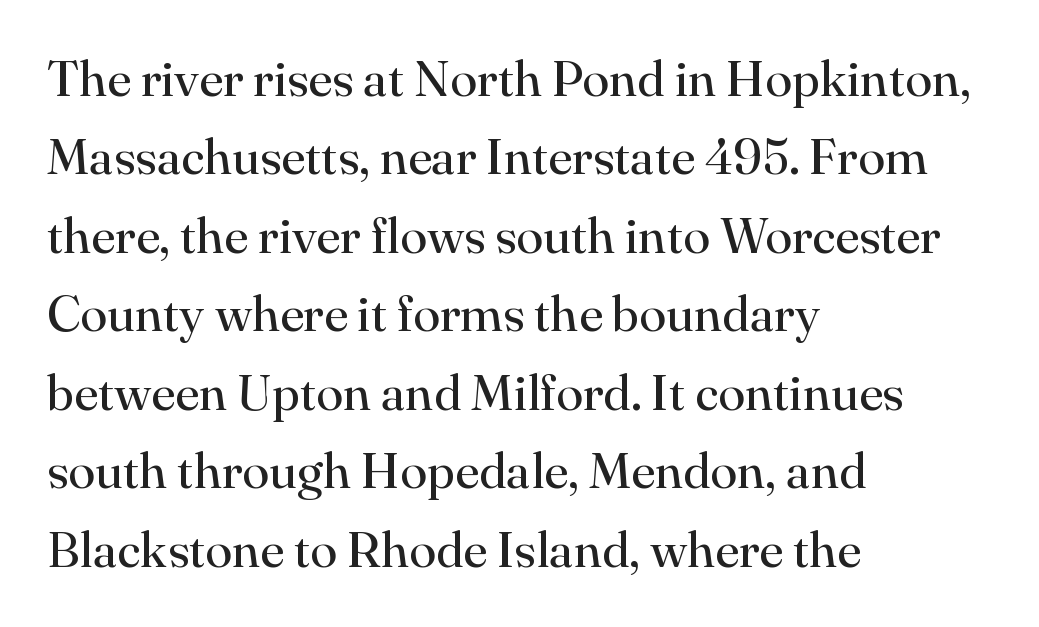
These lines are composed in type with serifs. A typesetter would call this zero additional tracking. Line starts are locked; line ends wander. Quick note: interline space is typical. These lines are rendered in a variable-pitch font. Compared with a typical body face, this is equally light or lighter still.
